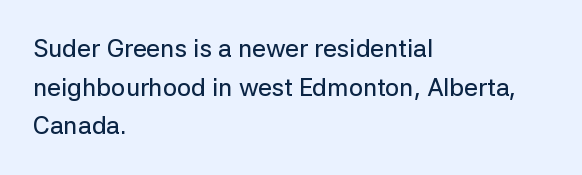
Inter-character spacing is left at the font's built-in metrics. Quick note: underline off. Horizontal alignment here is leftward, the default for most running prose. Posture: vertical. Line spacing here is normal.
